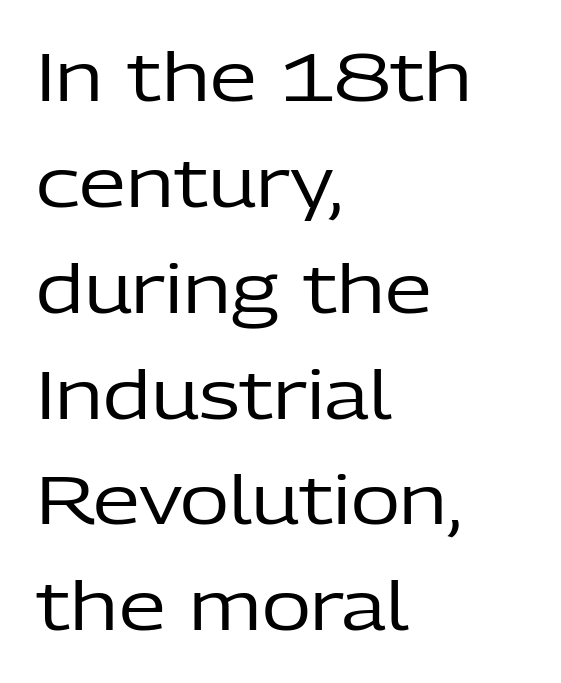
{"serif": "no", "italic": "no", "bold": "no", "weight": "regular", "width": "normal", "stroke_contrast": "low", "x_height": "medium", "monospaced": "no", "underline": "no", "align": "left", "line_spacing": "normal", "line_spacing_ratio": 1.58, "letter_spacing": "normal", "letter_spacing_em": 0.0, "glyph_px": 67}
